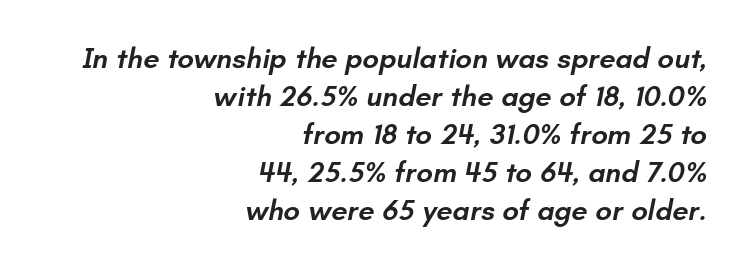
The image shows 29 px semibold sans-serif type; set right-aligned, normal line spacing (1.31x), normal letter spacing, not underlined; low stroke contrast and a small x-height.
